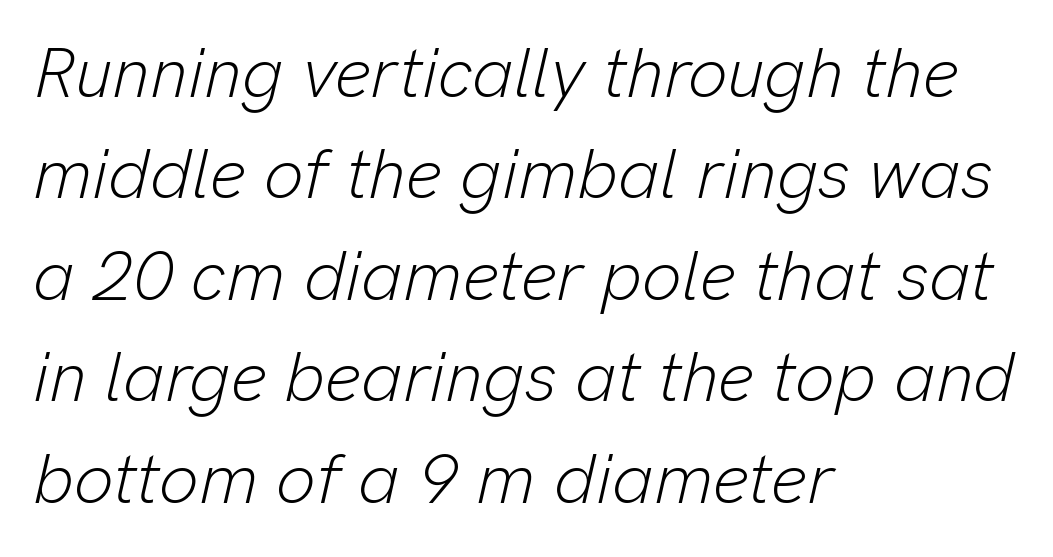
The image shows 70 px light type, italic (leaning right); set left-aligned, normal line spacing (1.45x), normal letter spacing, not underlined; low stroke contrast and a medium x-height.
